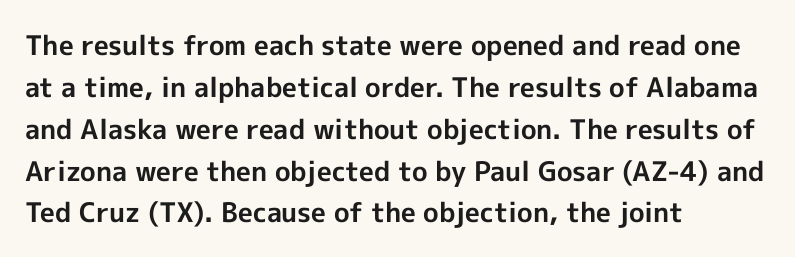
The image shows 27 px bold type, upright; set left-aligned, normal line spacing (1.55x), normal letter spacing, not underlined.
